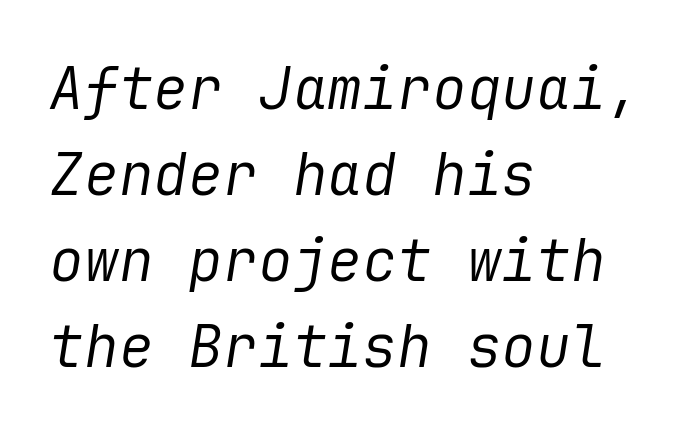
{"italic": "yes", "lean": "right", "slant_degrees": 9, "bold": "no", "weight": "regular", "width": "normal", "stroke_contrast": "low", "x_height": "medium", "underline": "no", "align": "left", "line_spacing": "normal", "line_spacing_ratio": 1.48, "letter_spacing": "normal", "letter_spacing_em": 0.0, "glyph_px": 58}
